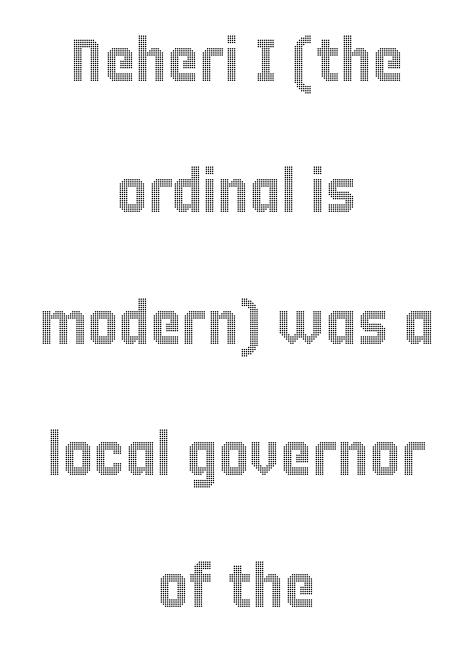
The image shows 60 px condensed type, upright; set centered, loose line spacing (2.19x), normal letter spacing, not underlined; a large x-height.
